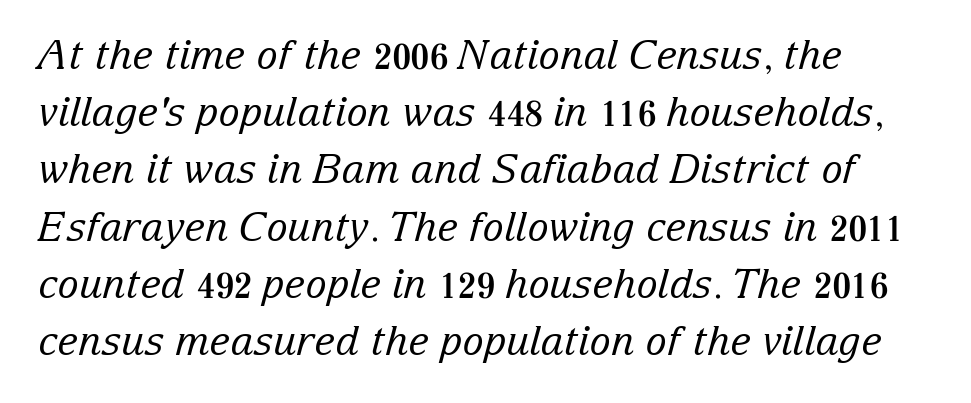
{"serif": "yes", "italic": "yes", "lean": "right", "slant_degrees": 15, "bold": "no", "weight": "regular", "width": "normal", "stroke_contrast": "low", "x_height": "medium", "monospaced": "no", "underline": "no", "line_spacing": "normal", "line_spacing_ratio": 1.43, "letter_spacing": "normal", "letter_spacing_em": 0.0, "glyph_px": 40}
